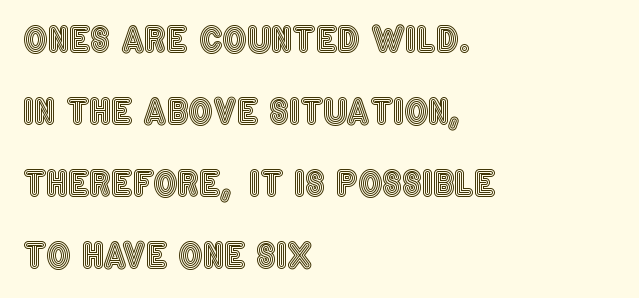
The image shows 34 px condensed type, upright; set left-aligned, loose line spacing (2.12x), normal letter spacing, not underlined; a large x-height.
